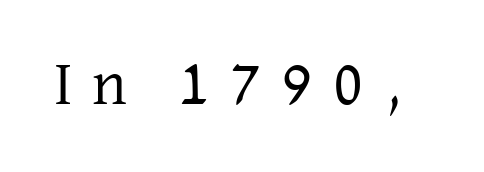
Q: Is the text bold? A: No.
Q: Is the text italic (slanted)? A: No, it is upright.
Q: Is the typeface a serif or a sans-serif typeface? A: Serif.
Q: Is the text underlined? A: No.
Q: Is the spacing between letters normal or unusually wide? A: Unusually wide.
Q: Width (condensed, normal, or wide)? A: Normal.
Q: Stroke contrast? A: Low.
Q: x-height? A: Medium.
Q: Monospaced? A: No.
